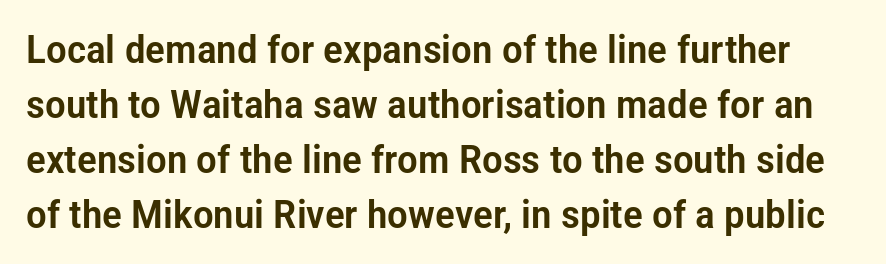
{"serif": "no", "italic": "no", "width": "condensed", "stroke_contrast": "low", "x_height": "medium", "monospaced": "no", "underline": "no", "line_spacing": "normal", "line_spacing_ratio": 1.41, "letter_spacing": "normal", "letter_spacing_em": 0.0, "glyph_px": 39}
